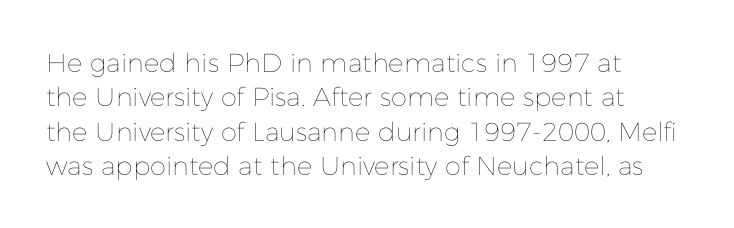
Q: Is the text bold? A: No.
Q: Is the text italic (slanted)? A: No, it is upright.
Q: Is the text underlined? A: No.
Q: How is the paragraph aligned? A: Left-aligned.
Q: Is the spacing between letters normal or unusually wide? A: Normal.
Q: Is the spacing between lines tight, normal or loose? A: Normal.
